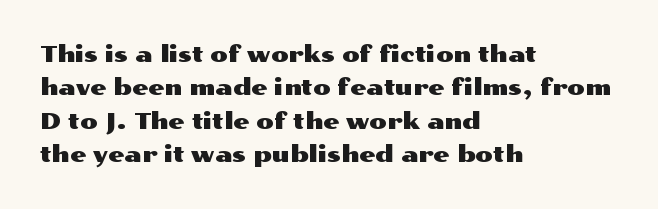
Q: Is the text italic (slanted)? A: No, it is upright.
Q: Is the text underlined? A: No.
Q: How is the paragraph aligned? A: Left-aligned.
Q: Is the spacing between letters normal or unusually wide? A: Normal.
Q: Is the spacing between lines tight, normal or loose? A: Normal.
